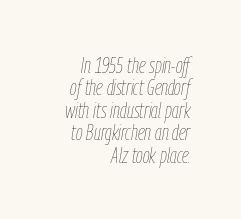
Q: Is the text bold? A: No.
Q: Is the text italic (slanted)? A: Yes, it leans right by about 9 degrees.
Q: Is the text underlined? A: No.
Q: How is the paragraph aligned? A: Right-aligned.
Q: Is the spacing between letters normal or unusually wide? A: Normal.
Q: Is the spacing between lines tight, normal or loose? A: Tight.
